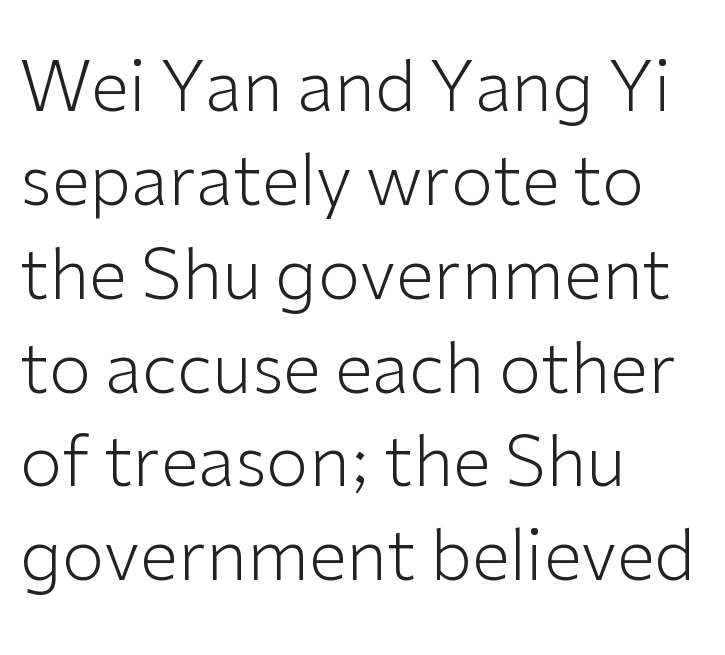
{"serif": "no", "italic": "no", "bold": "no", "weight": "light", "width": "normal", "stroke_contrast": "low", "x_height": "medium", "monospaced": "no", "underline": "no", "align": "left", "line_spacing": "normal", "line_spacing_ratio": 1.36, "letter_spacing": "normal", "letter_spacing_em": 0.0, "glyph_px": 69}
